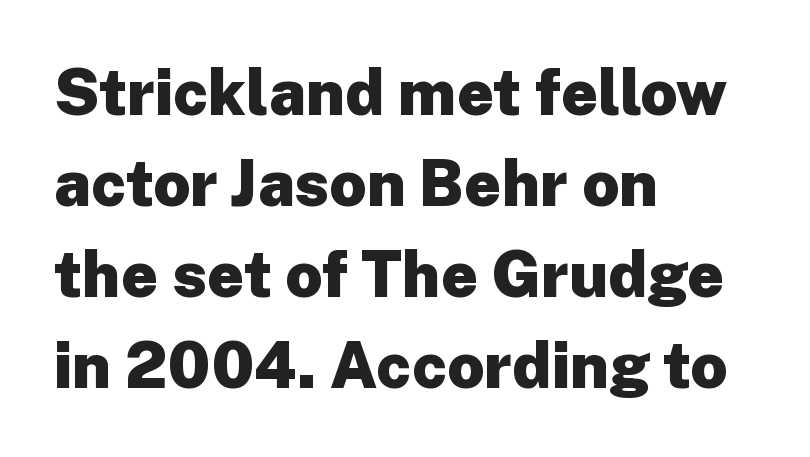
{"serif": "no", "italic": "no", "bold": "yes", "weight": "heavy", "width": "normal", "stroke_contrast": "low", "x_height": "medium", "monospaced": "no", "underline": "no", "align": "left", "line_spacing": "normal", "line_spacing_ratio": 1.42, "letter_spacing": "normal", "letter_spacing_em": 0.0, "glyph_px": 64}
